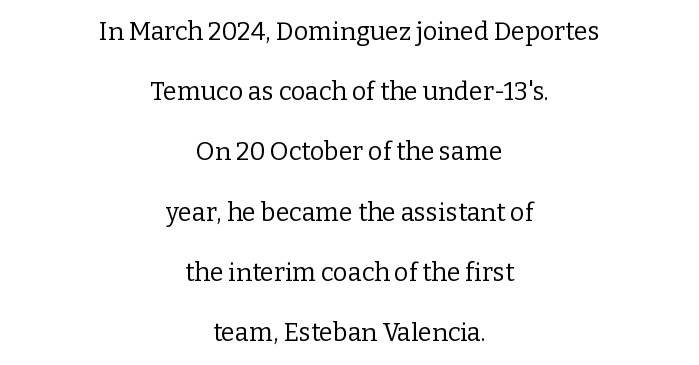
{"italic": "no", "bold": "no", "underline": "no", "align": "center", "line_spacing": "loose", "line_spacing_ratio": 2.41, "letter_spacing": "normal", "letter_spacing_em": 0.0, "glyph_px": 25}
